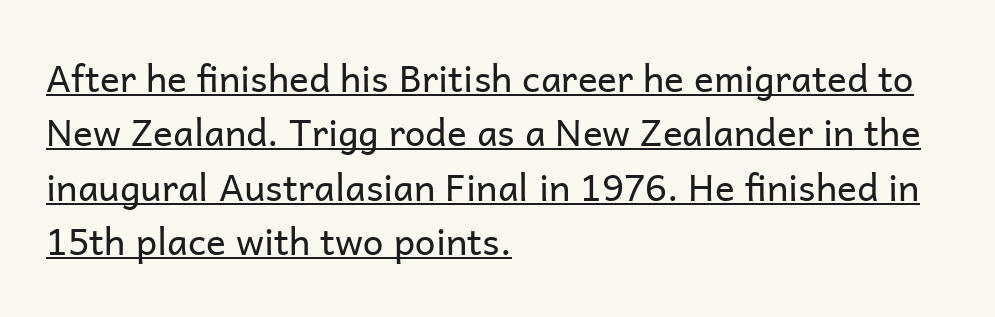
{"serif": "no", "italic": "no", "bold": "no", "weight": "regular", "width": "normal", "stroke_contrast": "low", "x_height": "medium", "monospaced": "no", "underline": "yes", "align": "left", "line_spacing": "normal", "line_spacing_ratio": 1.47, "letter_spacing": "normal", "letter_spacing_em": 0.0, "glyph_px": 37}
